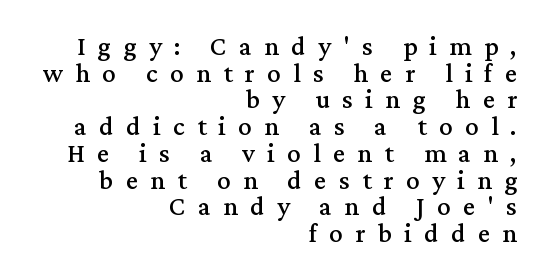
Q: Is the text italic (slanted)? A: No, it is upright.
Q: Is the text underlined? A: No.
Q: How is the paragraph aligned? A: Right-aligned.
Q: Is the spacing between letters normal or unusually wide? A: Unusually wide.
Q: Is the spacing between lines tight, normal or loose? A: Tight.
